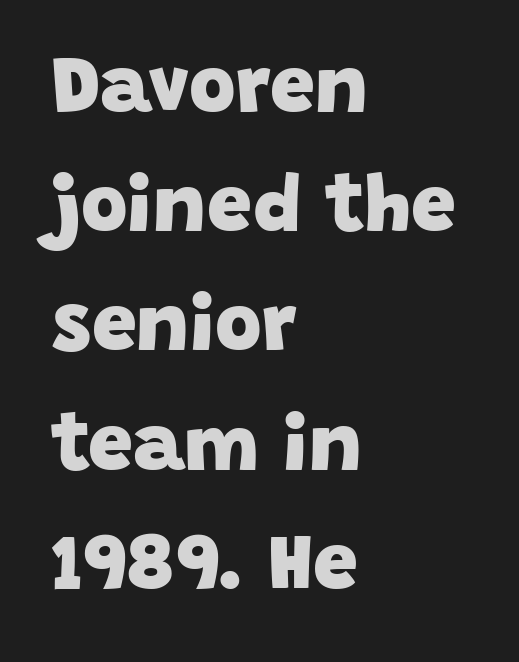
{"serif": "no", "bold": "yes", "weight": "heavy", "width": "normal", "stroke_contrast": "low", "x_height": "large", "monospaced": "no", "underline": "no", "align": "left", "line_spacing": "normal", "line_spacing_ratio": 1.49, "letter_spacing": "normal", "letter_spacing_em": 0.0, "glyph_px": 80}
